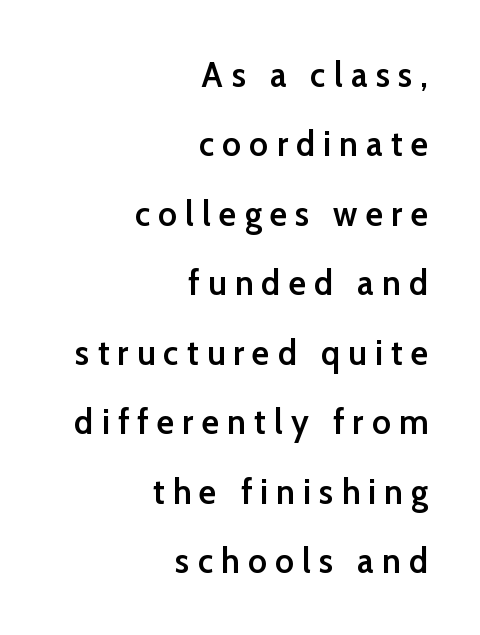
The image shows 36 px semibold sans-serif type, upright; set right-aligned, loose line spacing (1.93x), unusually wide letter spacing (+0.23 em), not underlined; low stroke contrast and a medium x-height.
